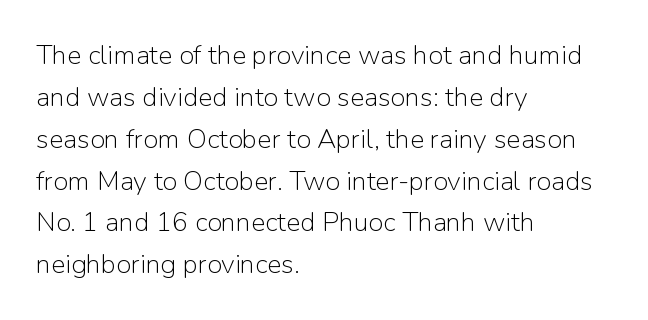
{"italic": "no", "bold": "no", "underline": "no", "align": "left", "line_spacing": "normal", "line_spacing_ratio": 1.55, "letter_spacing": "normal", "letter_spacing_em": 0.0, "glyph_px": 27}
